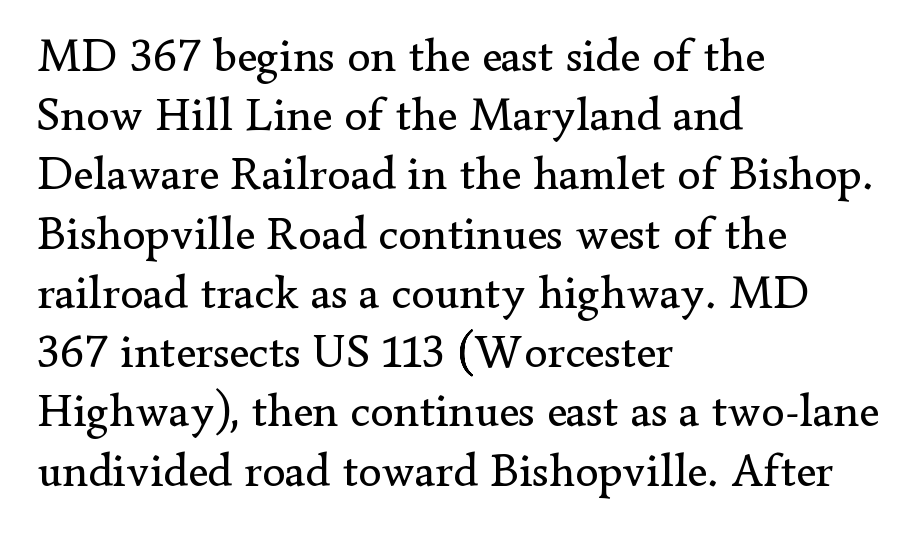
Think of a printed novel: that variable character pitch is what you see here. Posture: vertical. Type style note: has serifs. The rag falls on the right side of this text block. Summary of vertical rhythm: regular, with standard interline spacing. Is the type heavy? It reads as light-to-regular instead.
